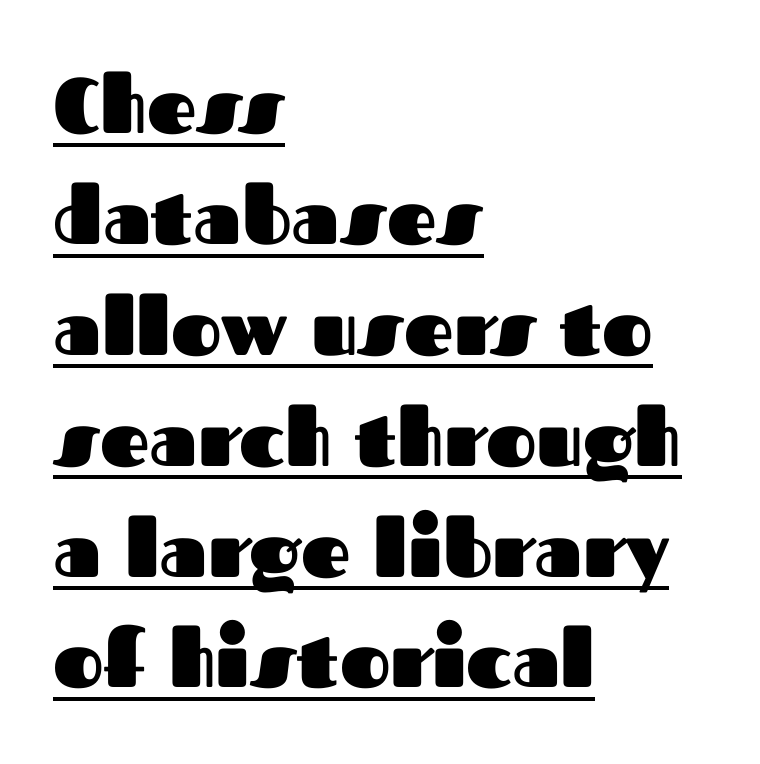
The image shows 77 px heavy sans-serif type, upright; set left-aligned, normal line spacing (1.44x), normal letter spacing, underlined; medium stroke contrast and a medium x-height.
